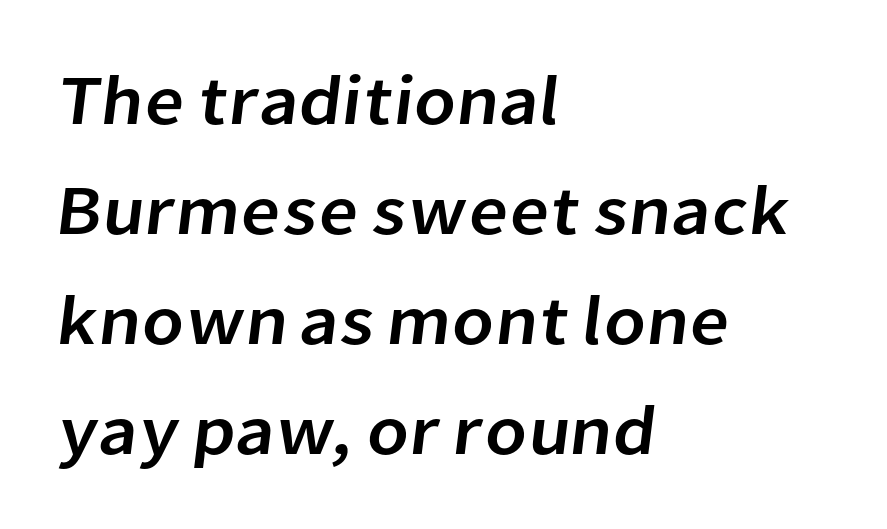
Interline gaps are of average width in this sample. Does the copy run flush right? No — it runs flush left. Type without underlining. The line texture is even and compact thanks to regular tracking. Letterform terminals end flat and unadorned throughout the passage. This sample has the flowing, uneven cadence of proportional lettering.
